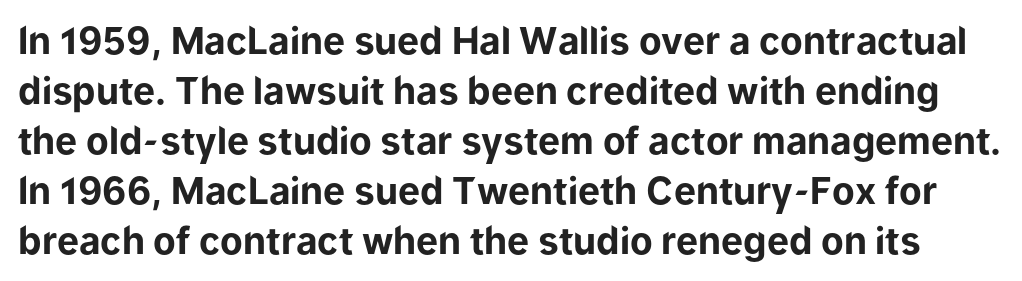
{"serif": "no", "italic": "no", "bold": "yes", "weight": "bold", "width": "normal", "stroke_contrast": "low", "x_height": "medium", "monospaced": "no", "underline": "no", "line_spacing": "normal", "line_spacing_ratio": 1.35, "letter_spacing": "normal", "letter_spacing_em": 0.0, "glyph_px": 37}
